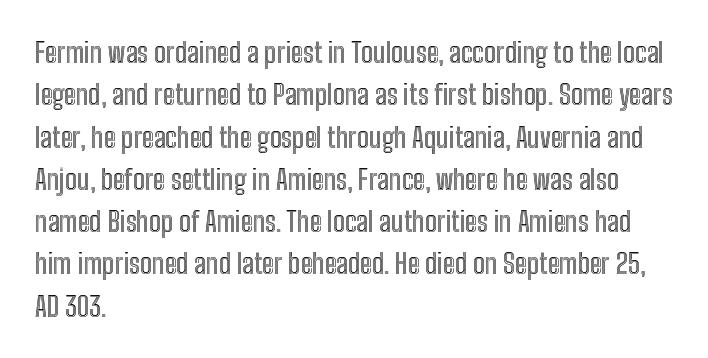
{"italic": "no", "width": "condensed", "x_height": "medium", "monospaced": "no", "underline": "no", "align": "left", "line_spacing": "normal", "line_spacing_ratio": 1.51, "letter_spacing": "normal", "letter_spacing_em": 0.0, "glyph_px": 28}
